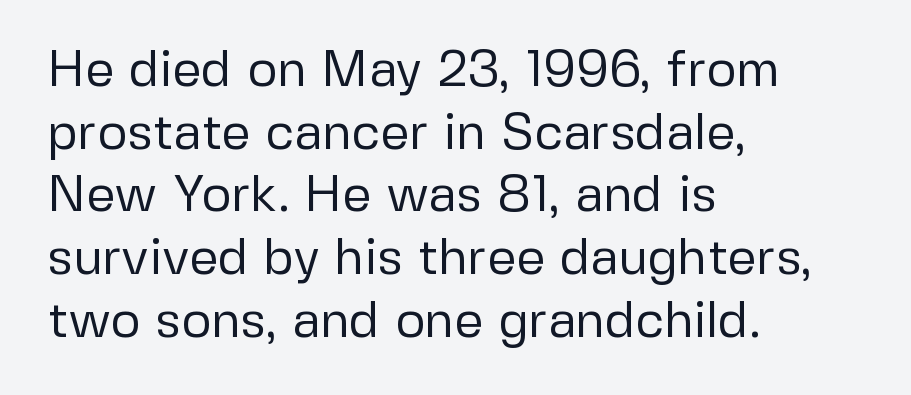
The image shows 51 px regular-weight sans-serif type, upright; set left-aligned, line spacing 1.23x, normal letter spacing, not underlined; low stroke contrast and a medium x-height.
